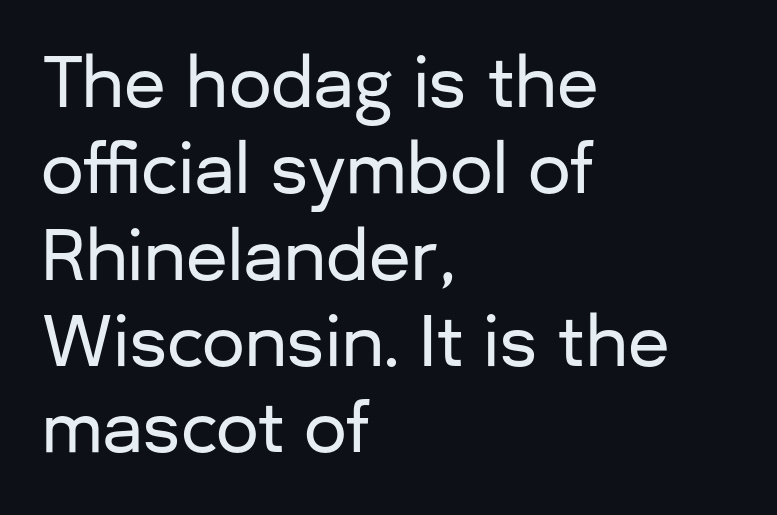
The image shows 68 px sans-serif type, upright; set left-aligned, normal line spacing (1.27x), normal letter spacing, not underlined; low stroke contrast and a medium x-height.
